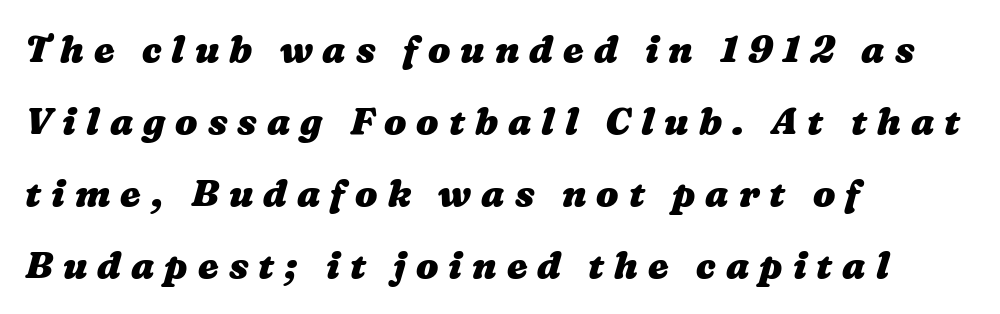
The line texture is sparse and dotted thanks to wide tracking. The words here are not underlined. What's the leading like? Stretched, with rows far apart. This sample has the flowing, uneven cadence of proportional lettering. The typesetting leans heavy: a genuine bold.
